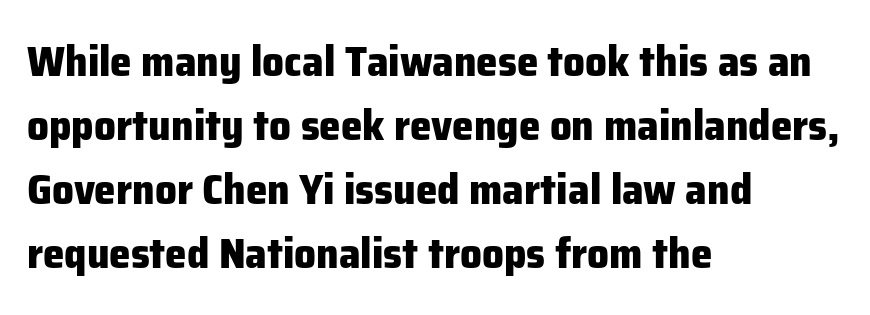
The image shows 43 px heavy sans-serif type, upright; set left-aligned, normal line spacing (1.49x), normal letter spacing, not underlined; low stroke contrast and a medium x-height.
